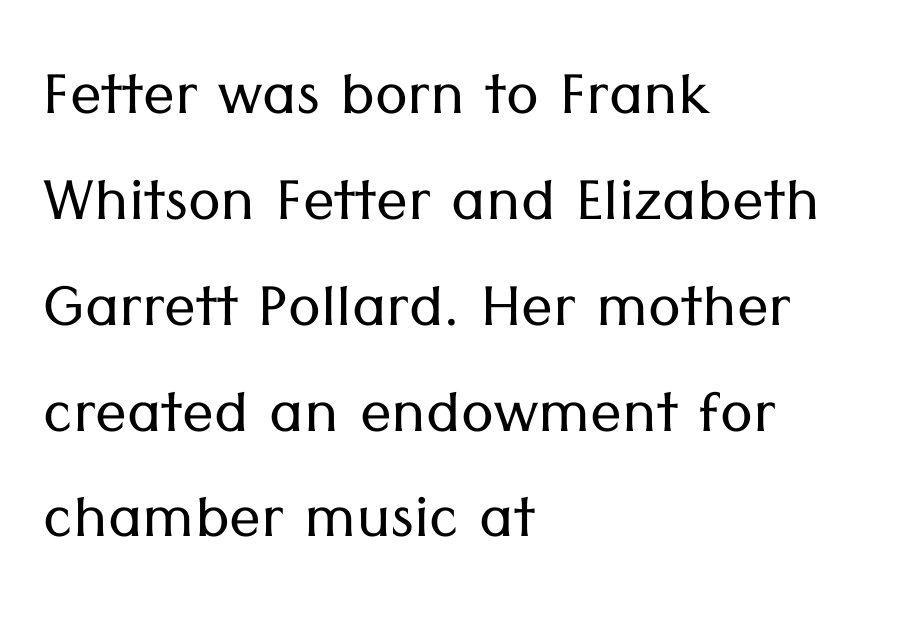
{"serif": "no", "italic": "no", "bold": "no", "weight": "light", "width": "normal", "stroke_contrast": "low", "x_height": "medium", "monospaced": "no", "underline": "no", "align": "left", "line_spacing": "normal", "line_spacing_ratio": 1.34, "letter_spacing": "normal", "letter_spacing_em": 0.0, "glyph_px": 79}
